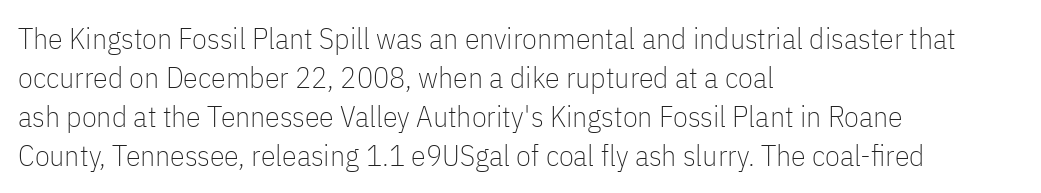
Q: Is the text bold? A: No.
Q: Is the text italic (slanted)? A: No, it is upright.
Q: Is the typeface a serif or a sans-serif typeface? A: Sans-serif.
Q: Is the text underlined? A: No.
Q: How is the paragraph aligned? A: Left-aligned.
Q: Is the spacing between letters normal or unusually wide? A: Normal.
Q: Is the spacing between lines tight, normal or loose? A: Normal.
Q: Width (condensed, normal, or wide)? A: Condensed.
Q: Stroke contrast? A: Low.
Q: x-height? A: Medium.
Q: Monospaced? A: No.
